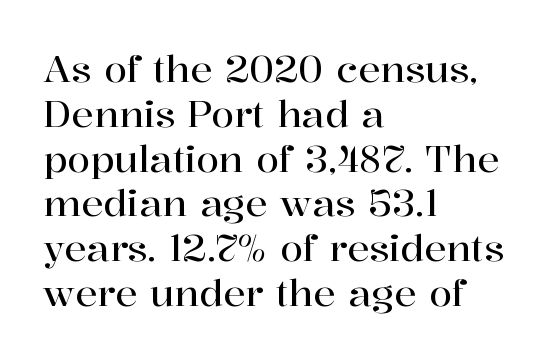
{"serif": "yes", "italic": "no", "width": "normal", "stroke_contrast": "high", "x_height": "medium", "monospaced": "no", "underline": "no", "align": "left", "line_spacing_ratio": 1.21, "letter_spacing": "normal", "letter_spacing_em": 0.0, "glyph_px": 37}
